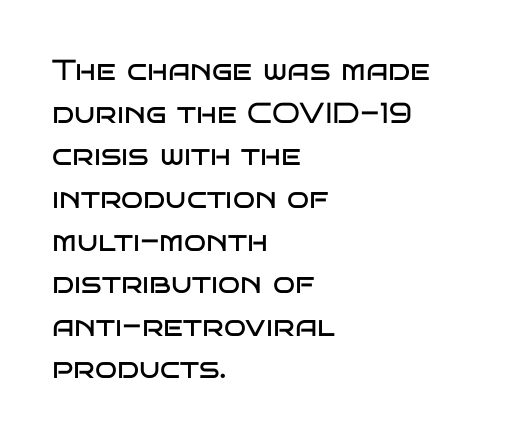
{"serif": "no", "italic": "no", "bold": "no", "weight": "regular", "width": "wide", "stroke_contrast": "low", "x_height": "large", "monospaced": "no", "underline": "no", "align": "left", "line_spacing": "normal", "line_spacing_ratio": 1.47, "letter_spacing": "normal", "letter_spacing_em": 0.0, "glyph_px": 29}
